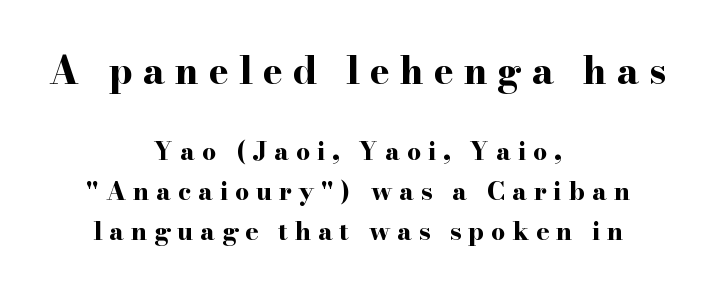
{"serif": "yes", "italic": "no", "bold": "yes", "weight": "bold", "width": "wide", "stroke_contrast": "high", "x_height": "small", "monospaced": "no", "underline": "no", "align": "center", "line_spacing": "normal", "line_spacing_ratio": 1.6, "letter_spacing": "wide", "letter_spacing_em": 0.27, "larger_block": "first", "size_ratio": 1.48, "glyph_px": 37}
